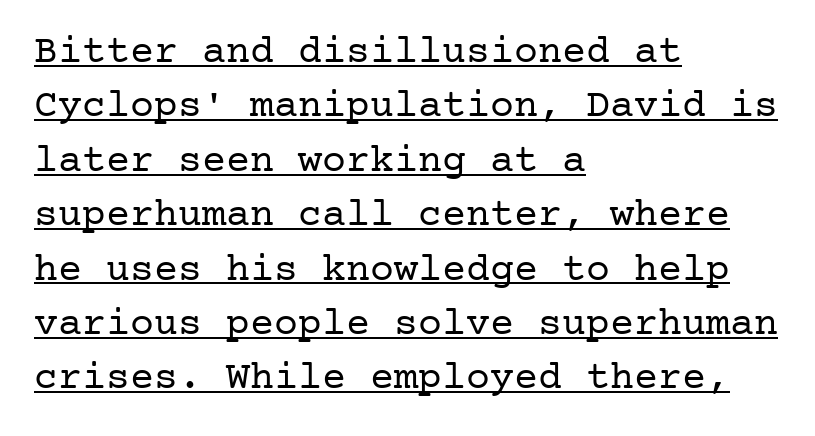
Q: Is the text bold? A: No.
Q: Is the text italic (slanted)? A: No, it is upright.
Q: Is the typeface a serif or a sans-serif typeface? A: Serif.
Q: Is the text underlined? A: Yes.
Q: How is the paragraph aligned? A: Left-aligned.
Q: Is the spacing between letters normal or unusually wide? A: Normal.
Q: Is the spacing between lines tight, normal or loose? A: Normal.
Q: Width (condensed, normal, or wide)? A: Normal.
Q: Stroke contrast? A: Low.
Q: x-height? A: Medium.
